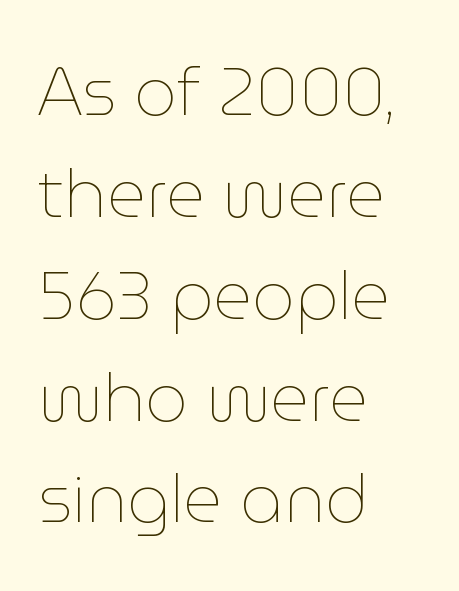
Q: Is the text bold? A: No.
Q: Is the text italic (slanted)? A: No, it is upright.
Q: Is the text underlined? A: No.
Q: How is the paragraph aligned? A: Left-aligned.
Q: Is the spacing between letters normal or unusually wide? A: Normal.
Q: Is the spacing between lines tight, normal or loose? A: Normal.
Q: Width (condensed, normal, or wide)? A: Normal.
Q: Stroke contrast? A: Low.
Q: x-height? A: Medium.
Q: Monospaced? A: No.
